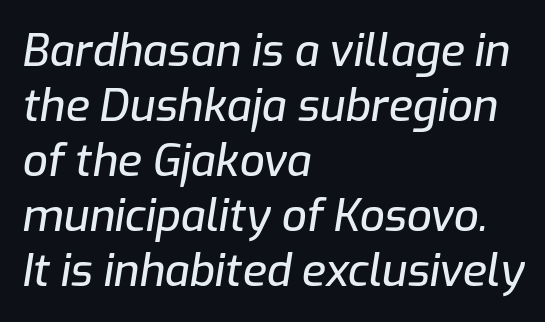
Q: Is the text italic (slanted)? A: Yes, it leans right by about 9 degrees.
Q: Is the text underlined? A: No.
Q: How is the paragraph aligned? A: Left-aligned.
Q: Is the spacing between letters normal or unusually wide? A: Normal.
Q: Is the spacing between lines tight, normal or loose? A: Normal.
Q: Width (condensed, normal, or wide)? A: Normal.
Q: Stroke contrast? A: Low.
Q: x-height? A: Medium.
Q: Monospaced? A: No.
